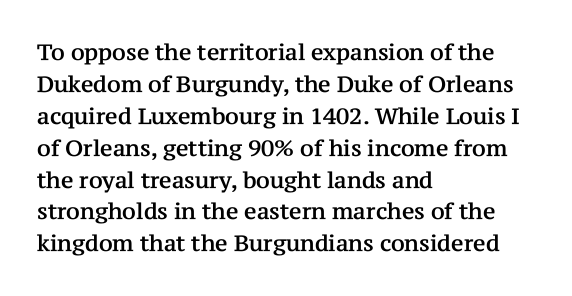
Left-aligned paragraph, ragged on the right. Rendered with straight, roman letterforms. Successive baselines arrive at the customary interval. Descenders are the only things crossing below the line. Is the letter spacing exaggerated? No — it looks like the ordinary default.
